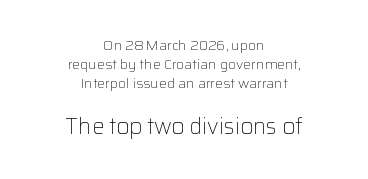
The image shows 22 px text type, upright; set centered, normal line spacing (1.37x), normal letter spacing, not underlined; the second (bottom) block is 1.57x larger.
